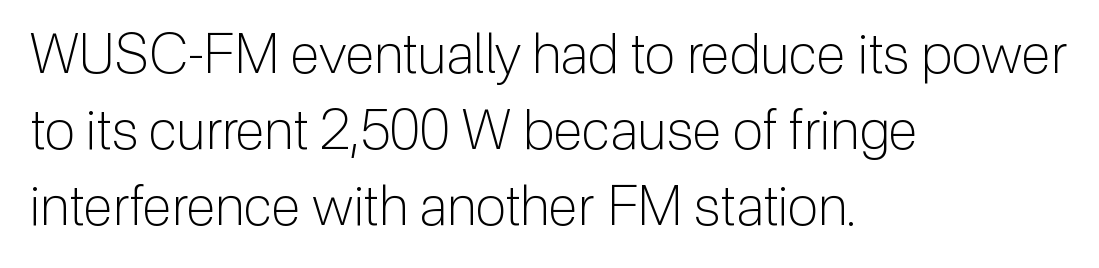
Q: Is the text bold? A: No.
Q: Is the text italic (slanted)? A: No, it is upright.
Q: Is the typeface a serif or a sans-serif typeface? A: Sans-serif.
Q: Is the text underlined? A: No.
Q: How is the paragraph aligned? A: Left-aligned.
Q: Is the spacing between letters normal or unusually wide? A: Normal.
Q: Is the spacing between lines tight, normal or loose? A: Normal.
Q: Width (condensed, normal, or wide)? A: Normal.
Q: Stroke contrast? A: Low.
Q: x-height? A: Medium.
Q: Monospaced? A: No.
